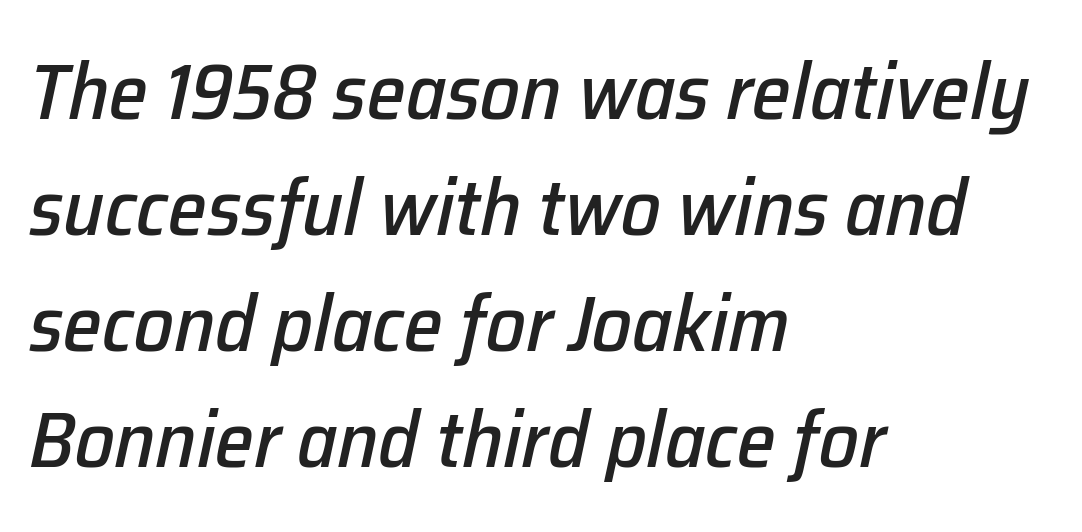
{"italic": "yes", "lean": "right", "slant_degrees": 12, "width": "normal", "stroke_contrast": "low", "x_height": "medium", "monospaced": "no", "underline": "no", "align": "left", "line_spacing": "normal", "line_spacing_ratio": 1.47, "letter_spacing": "normal", "letter_spacing_em": 0.0, "glyph_px": 79}
